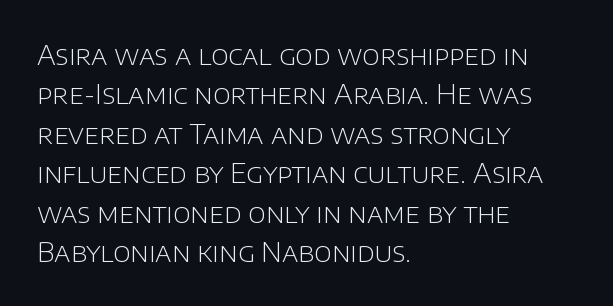
The image shows 27 px text type, upright; set left-aligned, normal line spacing (1.46x), normal letter spacing, not underlined.
